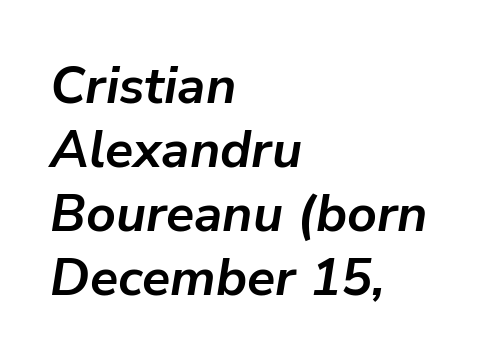
{"italic": "yes", "lean": "right", "slant_degrees": 9, "bold": "yes", "weight": "semibold", "width": "normal", "stroke_contrast": "low", "x_height": "medium", "monospaced": "no", "underline": "no", "align": "left", "line_spacing_ratio": 1.23, "letter_spacing": "normal", "letter_spacing_em": 0.0, "glyph_px": 52}
